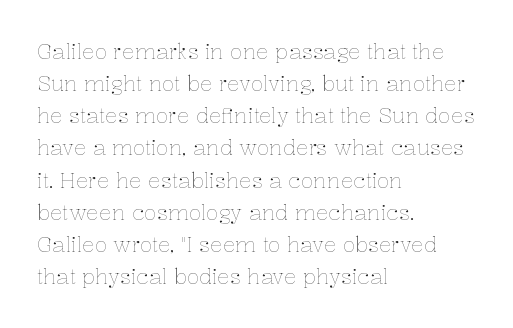
Is the block centered? No — it sits flush against the left margin. Honestly, the row spacing looks completely unremarkable. Check under the words: just untouched page. Ascenders rise straight up at ninety degrees. Nobody touched the tracking dial on this one.
